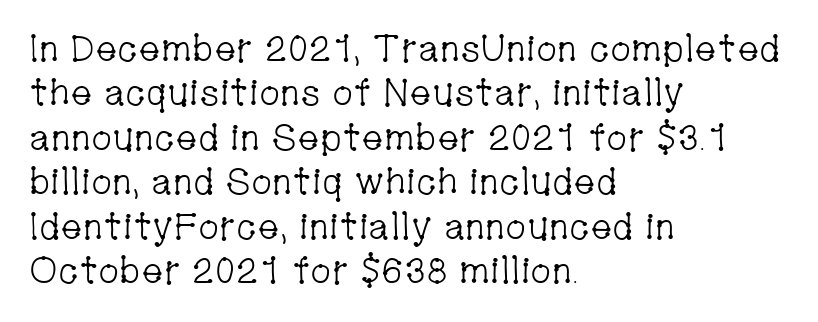
{"serif": "yes", "italic": "no", "bold": "no", "weight": "light", "width": "condensed", "stroke_contrast": "low", "x_height": "medium", "monospaced": "no", "underline": "no", "align": "left", "line_spacing_ratio": 1.2, "letter_spacing": "normal", "letter_spacing_em": 0.0, "glyph_px": 37}
